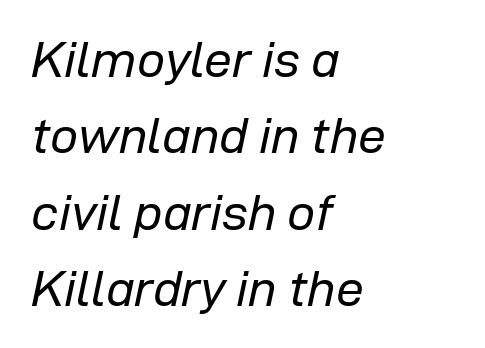
The image shows 50 px regular-weight type, italic (leaning right); set left-aligned, normal line spacing (1.53x), normal letter spacing, not underlined; low stroke contrast and a medium x-height.
